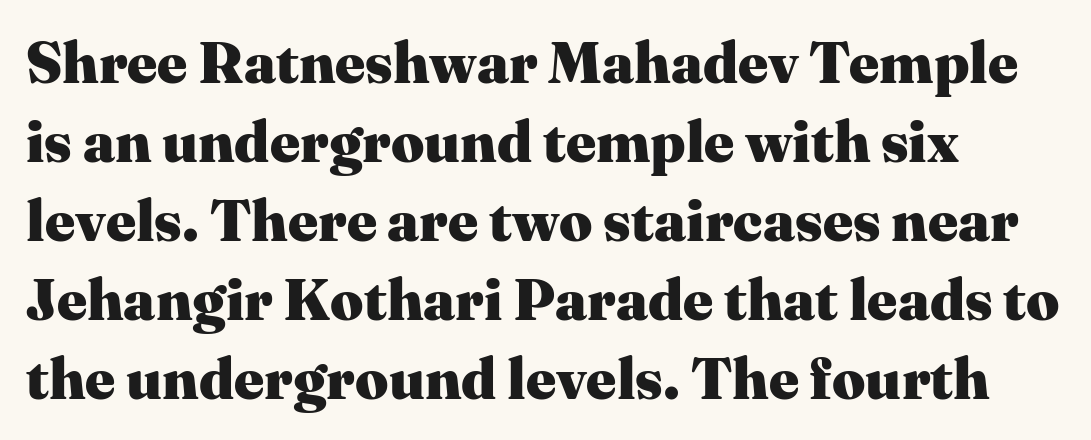
Q: Is the text bold? A: Yes.
Q: Is the text italic (slanted)? A: No, it is upright.
Q: Is the typeface a serif or a sans-serif typeface? A: Serif.
Q: Is the text underlined? A: No.
Q: How is the paragraph aligned? A: Left-aligned.
Q: Is the spacing between letters normal or unusually wide? A: Normal.
Q: Is the spacing between lines tight, normal or loose? A: Normal.
Q: Width (condensed, normal, or wide)? A: Normal.
Q: Stroke contrast? A: Medium.
Q: x-height? A: Medium.
Q: Monospaced? A: No.
